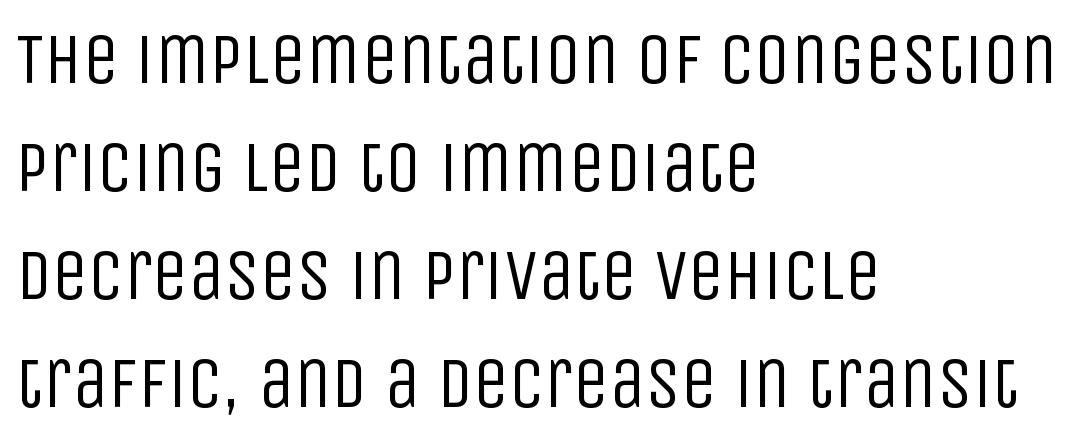
Q: Is the text bold? A: No.
Q: Is the text italic (slanted)? A: No, it is upright.
Q: Is the typeface a serif or a sans-serif typeface? A: Sans-serif.
Q: Is the text underlined? A: No.
Q: How is the paragraph aligned? A: Left-aligned.
Q: Is the spacing between letters normal or unusually wide? A: Normal.
Q: Is the spacing between lines tight, normal or loose? A: Normal.
Q: Width (condensed, normal, or wide)? A: Condensed.
Q: Stroke contrast? A: Low.
Q: x-height? A: Large.
Q: Monospaced? A: No.
